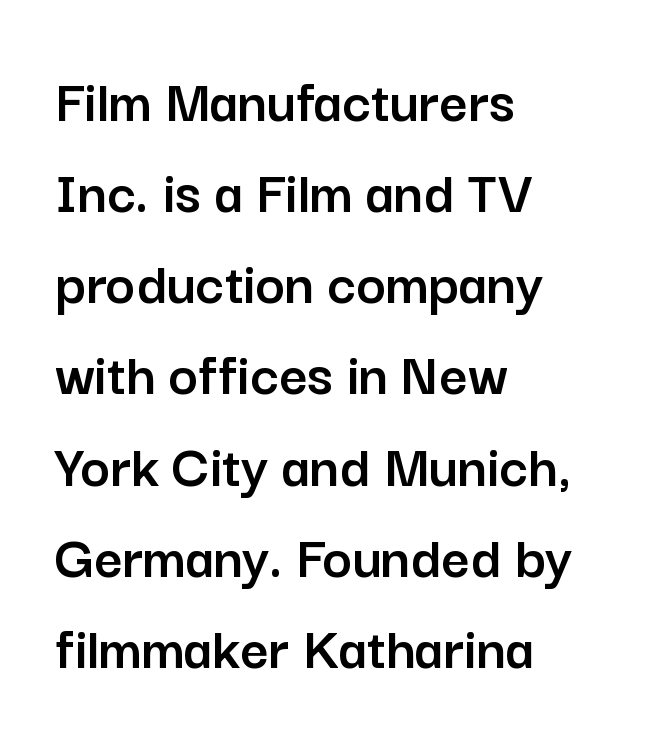
In terms of letterspacing, this is plain default setting. Which margin do the lines hug? The left one — the right edge is uneven. The leading is moderate, giving the passage an even texture. Do the characters align in a grid? No, the font is proportional.
